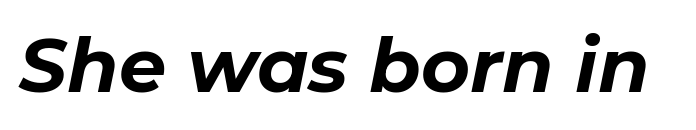
You'd pick this weight for a headline — it's a proper bold. Do the characters align in a grid? No, the font is proportional. Nobody drew a line under any word here. The type is set solid horizontally, with unmodified tracking.
